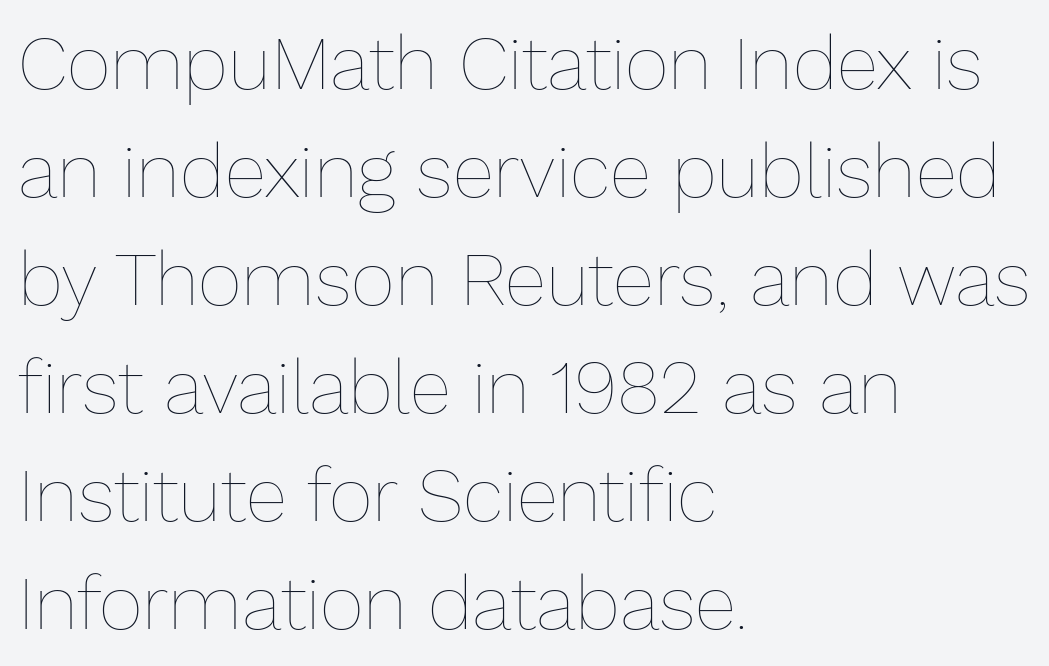
The glyphs are unaccompanied by any horizontal stroke below them. When letters stand straight like this, we call the style roman or upright. This rendering leaves character spacing at its baseline value. Weight class: somewhere from thin through regular. Layout note: lines flush left. These lines sit exactly where default settings would place them.
